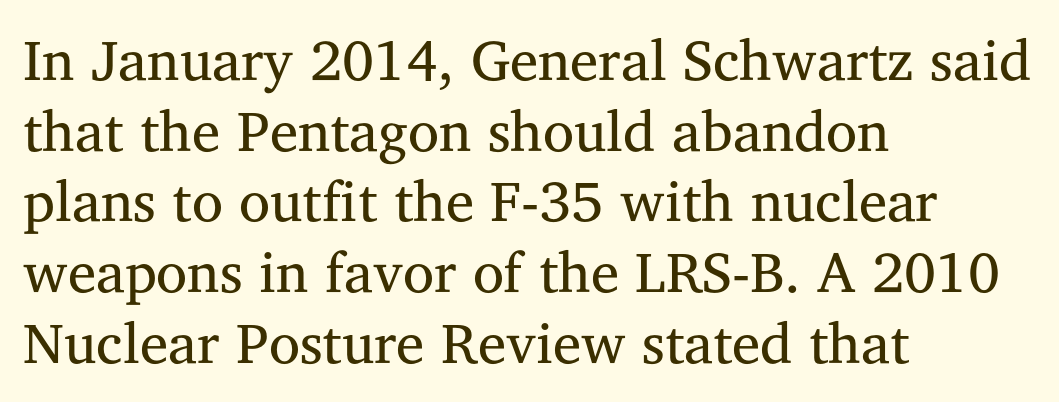
{"serif": "yes", "italic": "no", "bold": "no", "weight": "regular", "width": "normal", "stroke_contrast": "medium", "x_height": "medium", "monospaced": "no", "underline": "no", "align": "left", "line_spacing_ratio": 1.24, "letter_spacing": "normal", "letter_spacing_em": 0.0, "glyph_px": 57}
